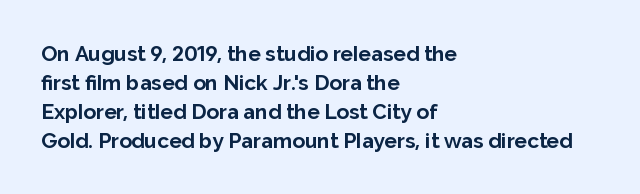
The image shows 21 px bold type, upright; set left-aligned, normal line spacing (1.38x), normal letter spacing, not underlined.
